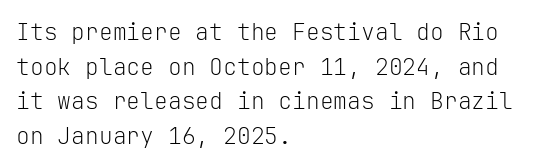
The image shows 23 px text type, upright; set left-aligned, normal line spacing (1.51x), normal letter spacing, not underlined.
